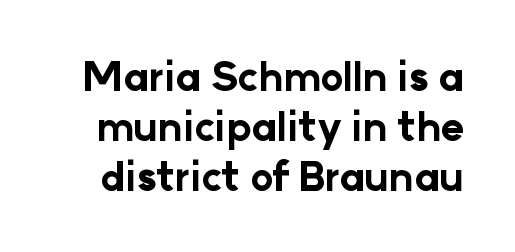
The image shows 39 px bold sans-serif type, upright; set normal line spacing (1.28x), normal letter spacing, not underlined; low stroke contrast and a medium x-height.
